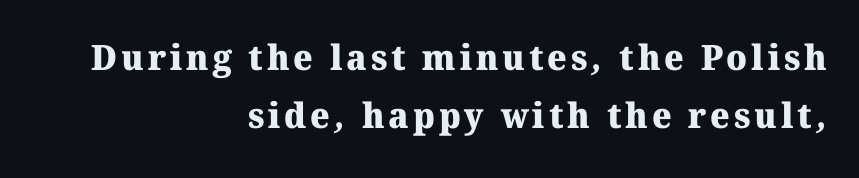
Q: Is the text bold? A: Yes.
Q: Is the typeface a serif or a sans-serif typeface? A: Serif.
Q: Is the text underlined? A: No.
Q: How is the paragraph aligned? A: Right-aligned.
Q: Is the spacing between lines tight, normal or loose? A: Normal.
Q: Width (condensed, normal, or wide)? A: Normal.
Q: Stroke contrast? A: Medium.
Q: x-height? A: Medium.
Q: Monospaced? A: No.
